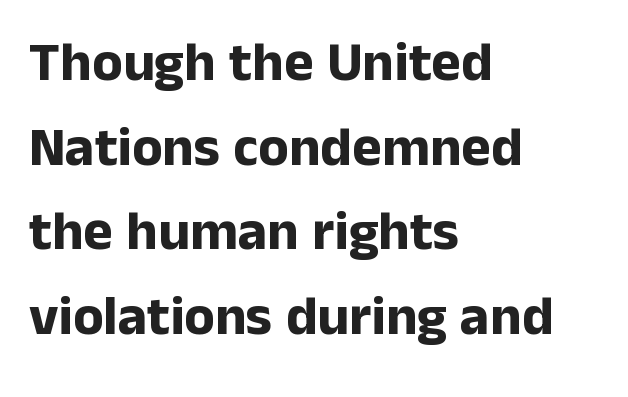
{"serif": "no", "italic": "no", "bold": "yes", "weight": "bold", "width": "normal", "stroke_contrast": "low", "x_height": "medium", "monospaced": "no", "underline": "no", "align": "left", "line_spacing": "normal", "line_spacing_ratio": 1.51, "letter_spacing": "normal", "letter_spacing_em": 0.0, "glyph_px": 56}
